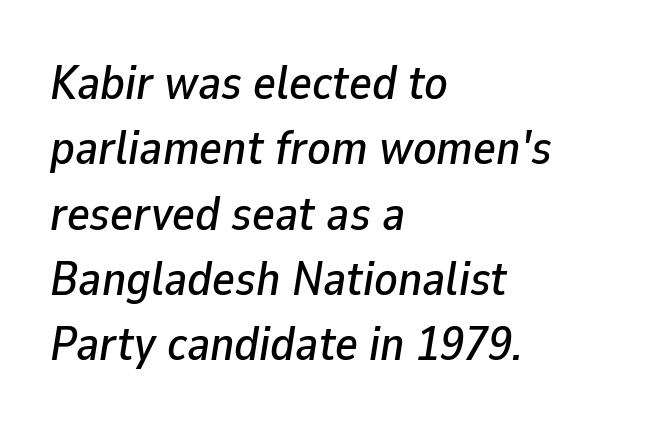
The image shows 48 px text type, italic (leaning right); set left-aligned, normal line spacing (1.36x), normal letter spacing, not underlined; low stroke contrast and a medium x-height.
